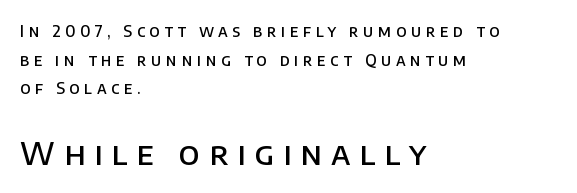
You could not count columns in this text — the font is proportionally spaced. Glance below the letters and you will spot only blank space. A typesetter would call this heavily tracked-out type. Ordinary non-slanted type is in use. The characters display no serif detailing; their extremities are plain.
